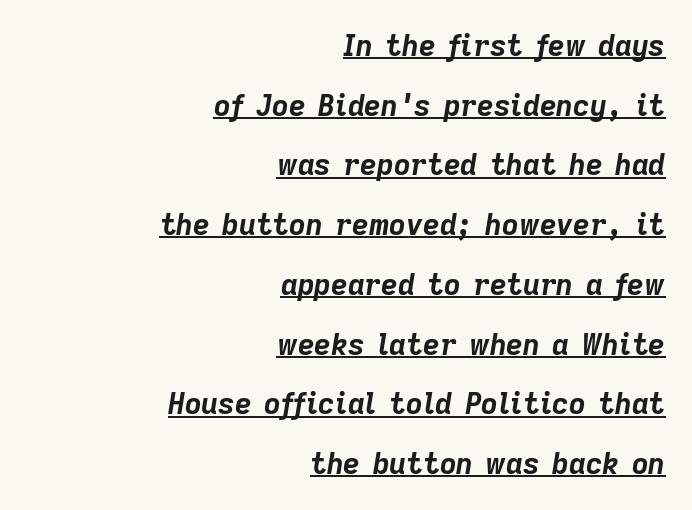
{"italic": "yes", "lean": "right", "slant_degrees": 9, "bold": "yes", "weight": "bold", "width": "normal", "stroke_contrast": "low", "x_height": "medium", "monospaced": "no", "underline": "yes", "align": "right", "line_spacing": "loose", "line_spacing_ratio": 2.06, "letter_spacing": "normal", "letter_spacing_em": 0.0, "glyph_px": 29}
